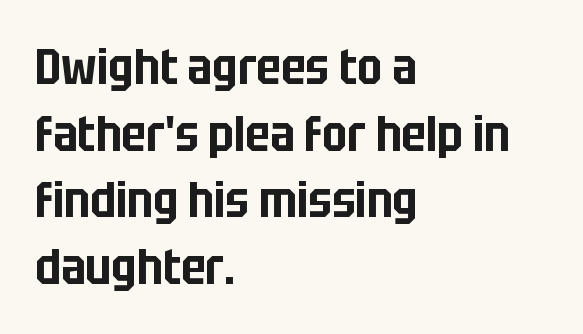
The image shows 49 px condensed sans-serif type, upright; set left-aligned, normal line spacing (1.36x), normal letter spacing, not underlined; low stroke contrast and a large x-height.
